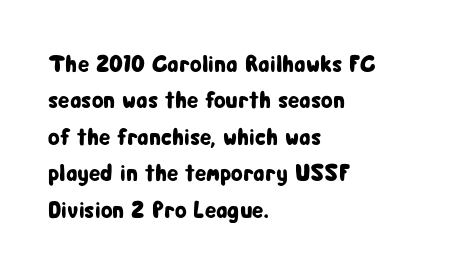
A normal amount of white space separates one row of letters from the next. Is there any slant? The stems are plumb. Nobody touched the tracking dial on this one. Quick note: underline off.
